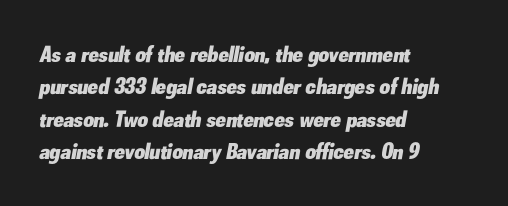
Q: Is the text bold? A: Yes.
Q: Is the text italic (slanted)? A: Yes, it leans right by about 10 degrees.
Q: Is the text underlined? A: No.
Q: How is the paragraph aligned? A: Left-aligned.
Q: Is the spacing between letters normal or unusually wide? A: Normal.
Q: Is the spacing between lines tight, normal or loose? A: Normal.
